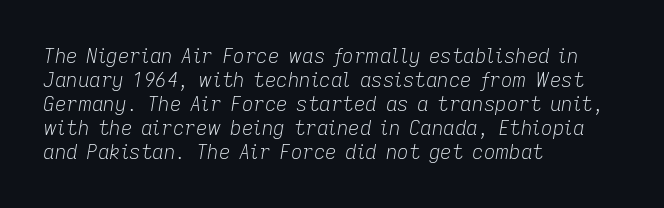
The image shows 20 px text type, italic (leaning right); set left-aligned, line spacing 1.2x, normal letter spacing, not underlined.
